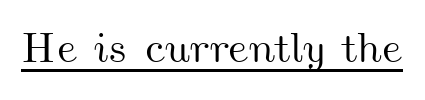
The image shows 43 px wide type; set normal letter spacing, underlined; medium stroke contrast and a small x-height.
